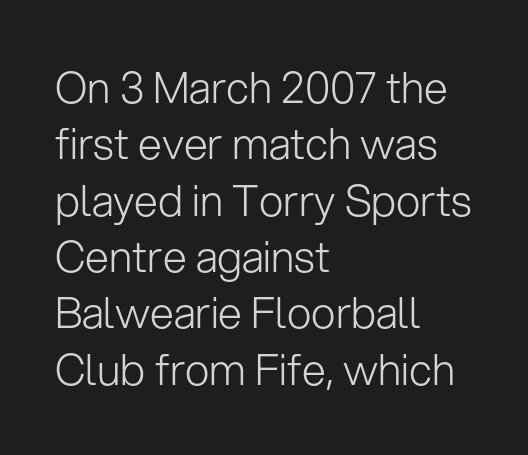
Q: Is the text bold? A: No.
Q: Is the text italic (slanted)? A: No, it is upright.
Q: Is the typeface a serif or a sans-serif typeface? A: Sans-serif.
Q: Is the text underlined? A: No.
Q: How is the paragraph aligned? A: Left-aligned.
Q: Is the spacing between letters normal or unusually wide? A: Normal.
Q: Is the spacing between lines tight, normal or loose? A: Normal.
Q: Width (condensed, normal, or wide)? A: Normal.
Q: Stroke contrast? A: Low.
Q: x-height? A: Medium.
Q: Monospaced? A: No.
